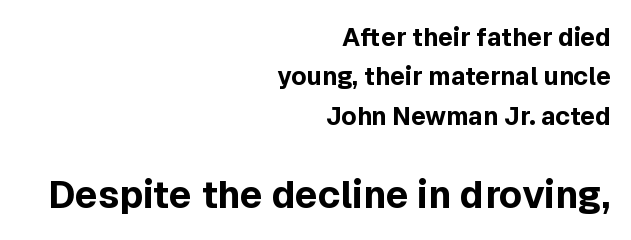
Honestly, the letter spacing is just normal — you wouldn't notice it. Nothing sits at the stroke ends, so this counts as sans-serif. Vertically, the passage feels balanced, rows spaced as you'd expect. Does the lettering tilt? It doesn't — this is upright. What weight is shown? A full bold with thick strokes.
